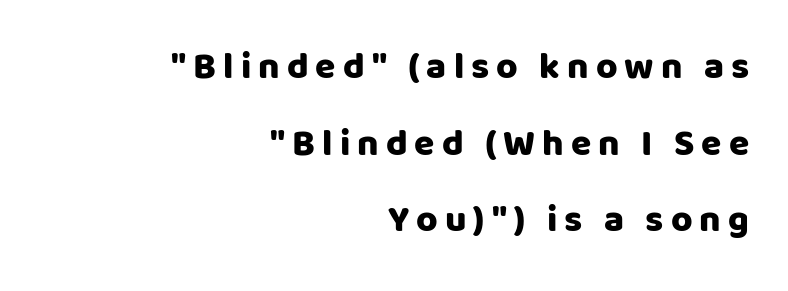
Q: Is the text italic (slanted)? A: No, it is upright.
Q: Is the typeface a serif or a sans-serif typeface? A: Sans-serif.
Q: Is the text underlined? A: No.
Q: How is the paragraph aligned? A: Right-aligned.
Q: Is the spacing between lines tight, normal or loose? A: Loose.
Q: Width (condensed, normal, or wide)? A: Normal.
Q: Stroke contrast? A: Low.
Q: x-height? A: Large.
Q: Monospaced? A: No.
